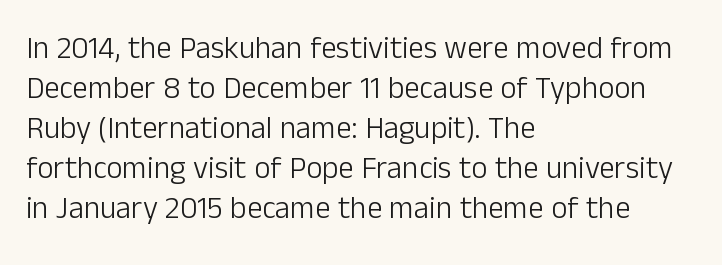
The image shows 31 px light sans-serif type, upright; set left-aligned, normal line spacing (1.29x), normal letter spacing, not underlined; low stroke contrast and a medium x-height.
